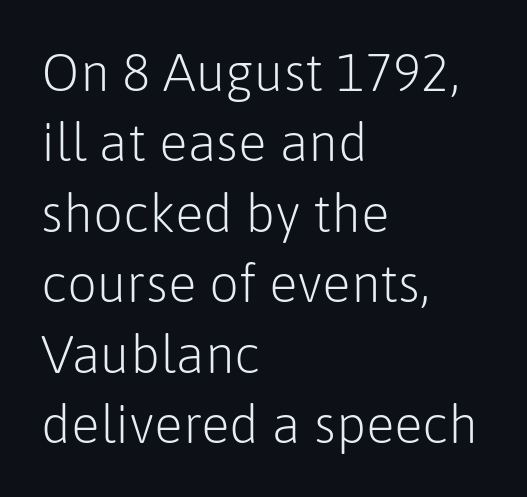
{"serif": "no", "italic": "no", "bold": "no", "weight": "light", "width": "normal", "stroke_contrast": "low", "x_height": "medium", "monospaced": "no", "underline": "no", "align": "left", "line_spacing": "normal", "line_spacing_ratio": 1.33, "letter_spacing": "normal", "letter_spacing_em": 0.0, "glyph_px": 53}
